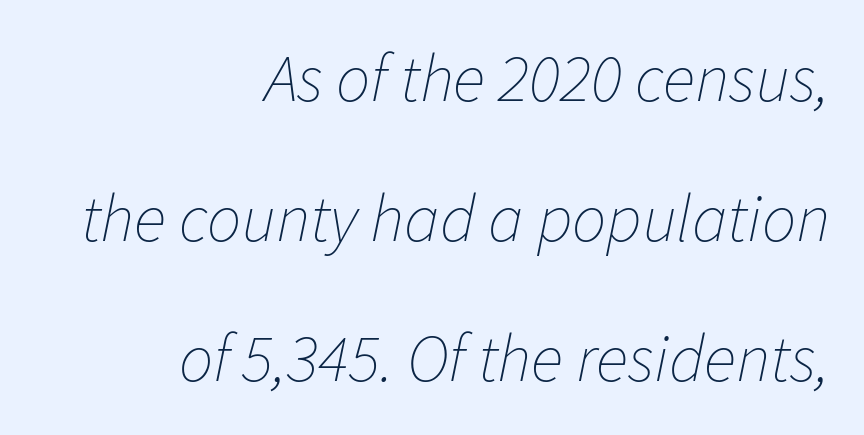
{"italic": "yes", "lean": "right", "slant_degrees": 11, "bold": "no", "weight": "thin", "width": "normal", "stroke_contrast": "low", "x_height": "medium", "monospaced": "no", "underline": "no", "align": "right", "line_spacing": "loose", "line_spacing_ratio": 2.06, "letter_spacing": "normal", "letter_spacing_em": 0.0, "glyph_px": 68}
